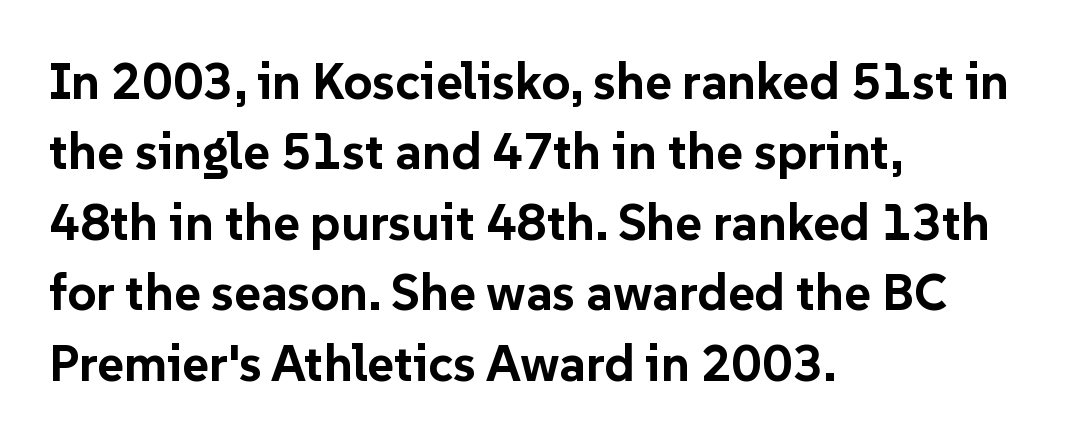
{"serif": "no", "italic": "no", "bold": "yes", "weight": "bold", "width": "normal", "stroke_contrast": "low", "x_height": "medium", "monospaced": "no", "underline": "no", "align": "left", "line_spacing": "normal", "line_spacing_ratio": 1.38, "letter_spacing": "normal", "letter_spacing_em": 0.0, "glyph_px": 51}
